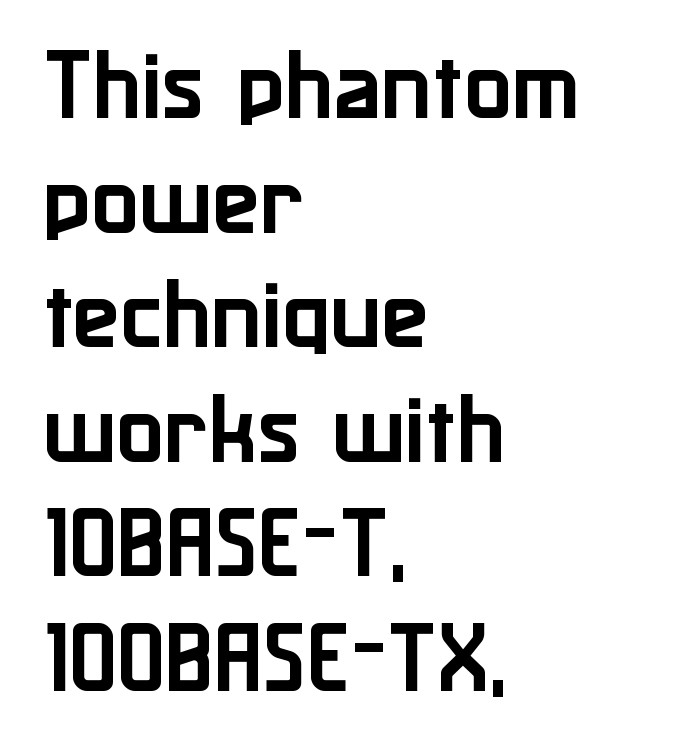
The image shows 79 px sans-serif type, upright; set left-aligned, normal line spacing (1.45x), normal letter spacing, not underlined; low stroke contrast and a medium x-height.
